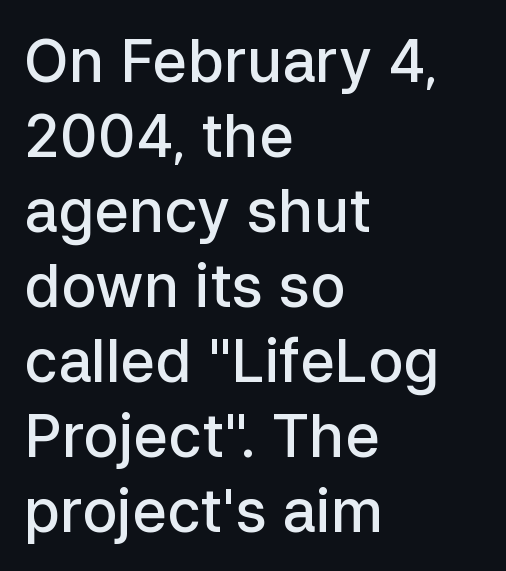
Q: Is the text bold? A: Semi-bold.
Q: Is the text italic (slanted)? A: No, it is upright.
Q: Is the typeface a serif or a sans-serif typeface? A: Sans-serif.
Q: Is the text underlined? A: No.
Q: How is the paragraph aligned? A: Left-aligned.
Q: Is the spacing between letters normal or unusually wide? A: Normal.
Q: Is the spacing between lines tight, normal or loose? A: Normal.
Q: Width (condensed, normal, or wide)? A: Normal.
Q: Stroke contrast? A: Low.
Q: x-height? A: Medium.
Q: Monospaced? A: No.
